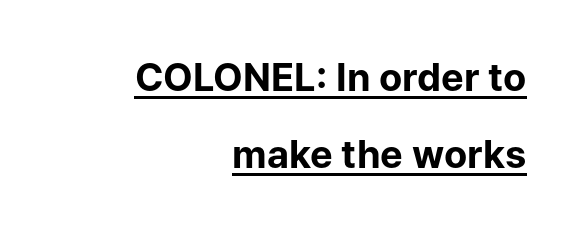
The image shows 38 px bold sans-serif type, upright; set right-aligned, loose line spacing (2.02x), normal letter spacing, underlined; low stroke contrast and a medium x-height.
